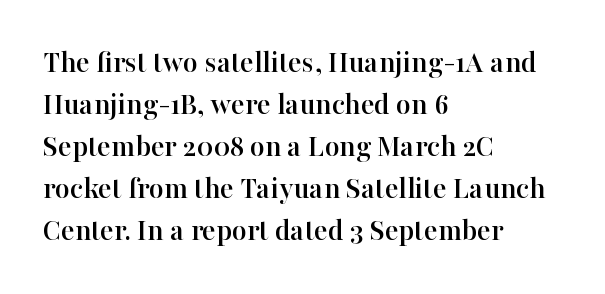
Q: Is the text italic (slanted)? A: No, it is upright.
Q: Is the typeface a serif or a sans-serif typeface? A: Serif.
Q: Is the text underlined? A: No.
Q: How is the paragraph aligned? A: Left-aligned.
Q: Is the spacing between letters normal or unusually wide? A: Normal.
Q: Is the spacing between lines tight, normal or loose? A: Normal.
Q: Width (condensed, normal, or wide)? A: Normal.
Q: Stroke contrast? A: High.
Q: x-height? A: Medium.
Q: Monospaced? A: No.
